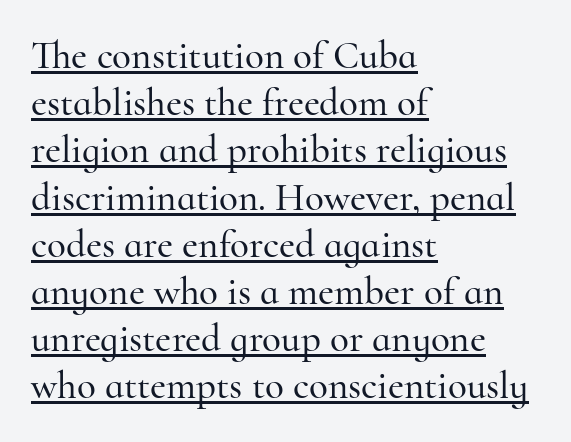
{"serif": "yes", "italic": "no", "width": "normal", "stroke_contrast": "high", "x_height": "small", "monospaced": "no", "underline": "yes", "align": "left", "line_spacing_ratio": 1.21, "letter_spacing": "normal", "letter_spacing_em": 0.0, "glyph_px": 39}
